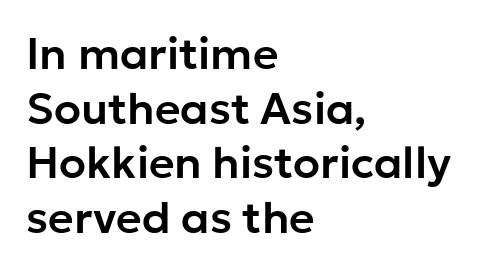
Q: Is the text italic (slanted)? A: No, it is upright.
Q: Is the typeface a serif or a sans-serif typeface? A: Sans-serif.
Q: Is the text underlined? A: No.
Q: How is the paragraph aligned? A: Left-aligned.
Q: Is the spacing between letters normal or unusually wide? A: Normal.
Q: Width (condensed, normal, or wide)? A: Normal.
Q: Stroke contrast? A: Low.
Q: x-height? A: Medium.
Q: Monospaced? A: No.
